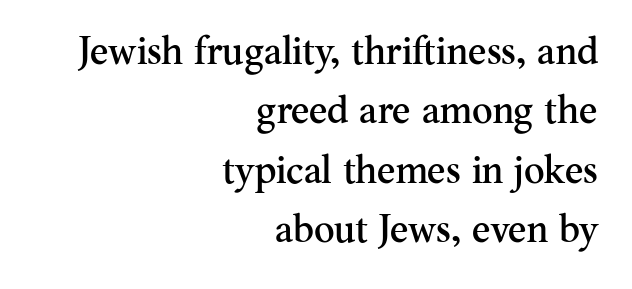
The image shows 39 px serif type, upright; set right-aligned, normal line spacing (1.52x), normal letter spacing, not underlined; medium stroke contrast and a small x-height.
